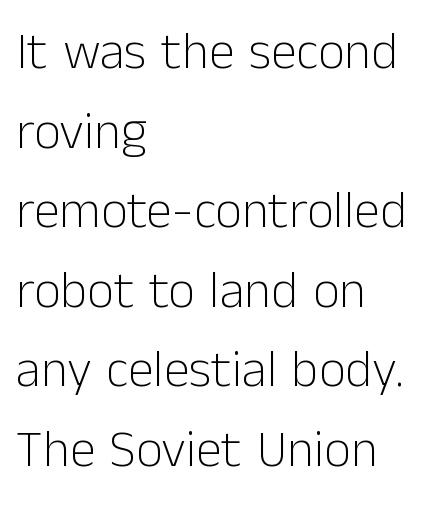
The image shows 52 px light sans-serif type, upright; set left-aligned, normal line spacing (1.53x), normal letter spacing, not underlined; low stroke contrast and a medium x-height.
